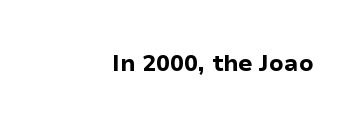
The image shows 23 px bold type, upright; set normal letter spacing, not underlined.
